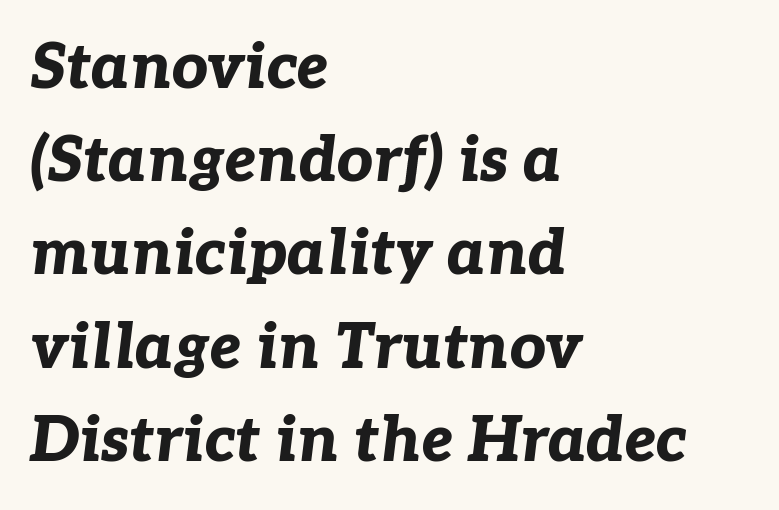
Q: Is the text bold? A: Yes.
Q: Is the text italic (slanted)? A: Yes, it leans right by about 7 degrees.
Q: Is the text underlined? A: No.
Q: How is the paragraph aligned? A: Left-aligned.
Q: Is the spacing between letters normal or unusually wide? A: Normal.
Q: Is the spacing between lines tight, normal or loose? A: Normal.
Q: Width (condensed, normal, or wide)? A: Normal.
Q: Stroke contrast? A: Low.
Q: x-height? A: Medium.
Q: Monospaced? A: No.
